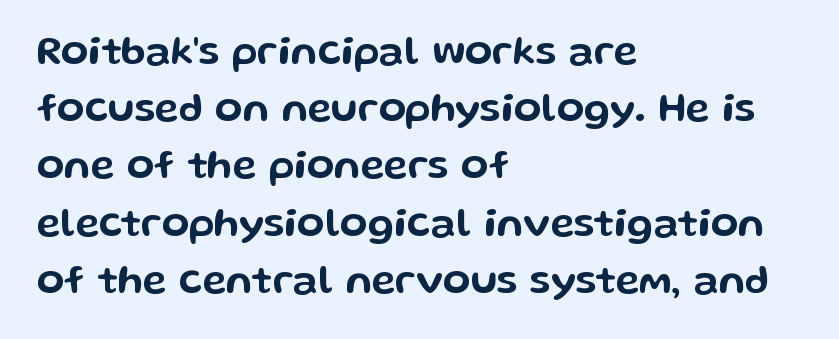
Q: Is the text italic (slanted)? A: No, it is upright.
Q: Is the typeface a serif or a sans-serif typeface? A: Sans-serif.
Q: Is the text underlined? A: No.
Q: How is the paragraph aligned? A: Left-aligned.
Q: Is the spacing between letters normal or unusually wide? A: Normal.
Q: Is the spacing between lines tight, normal or loose? A: Normal.
Q: Width (condensed, normal, or wide)? A: Wide.
Q: Stroke contrast? A: Low.
Q: x-height? A: Medium.
Q: Monospaced? A: No.
